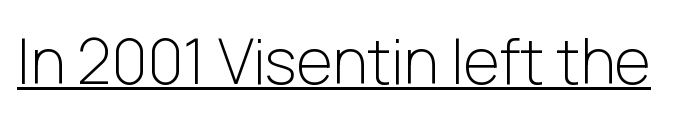
The image shows 62 px light sans-serif type, upright; set normal letter spacing, underlined; low stroke contrast and a medium x-height.
